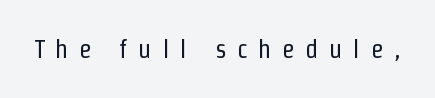
The image shows 26 px text type, upright; set unusually wide letter spacing (+0.41 em), not underlined.
